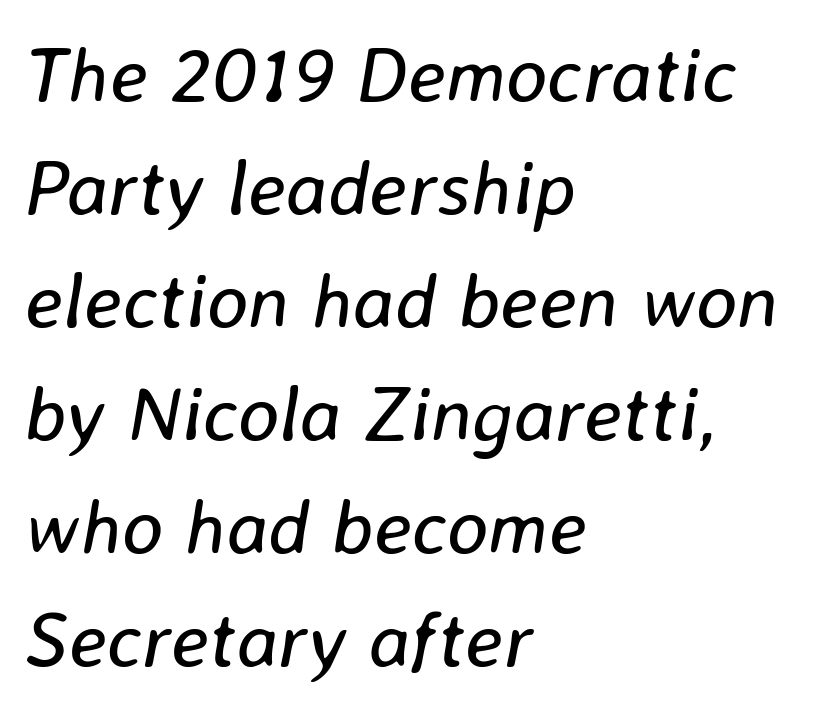
{"italic": "yes", "lean": "right", "slant_degrees": 8, "bold": "no", "weight": "regular", "width": "normal", "stroke_contrast": "low", "x_height": "medium", "monospaced": "no", "underline": "no", "align": "left", "line_spacing": "normal", "line_spacing_ratio": 1.45, "letter_spacing": "normal", "letter_spacing_em": 0.0, "glyph_px": 78}
